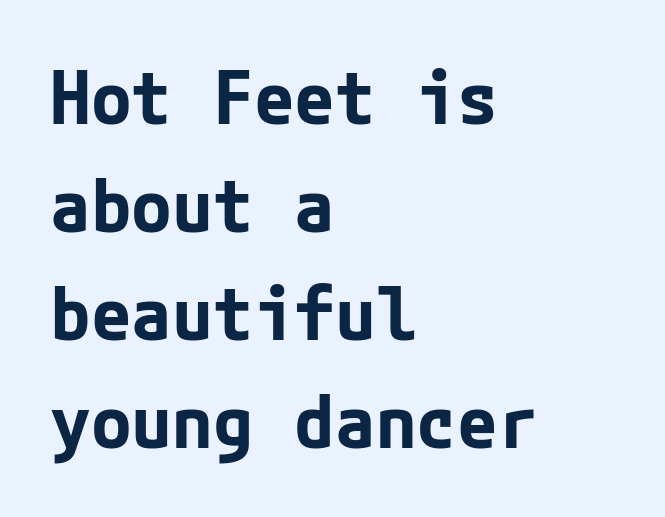
The image shows 74 px bold sans-serif type, upright; set left-aligned, normal line spacing (1.46x), normal letter spacing, not underlined; low stroke contrast and a medium x-height.
